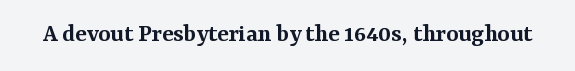
Ascenders rise straight up at ninety degrees. The typesetting leans somewhat heavy: a semibold. Observe the ordinary spacing: letters are neighbours, not strangers. Only glyphs here, with clear space below each row.
